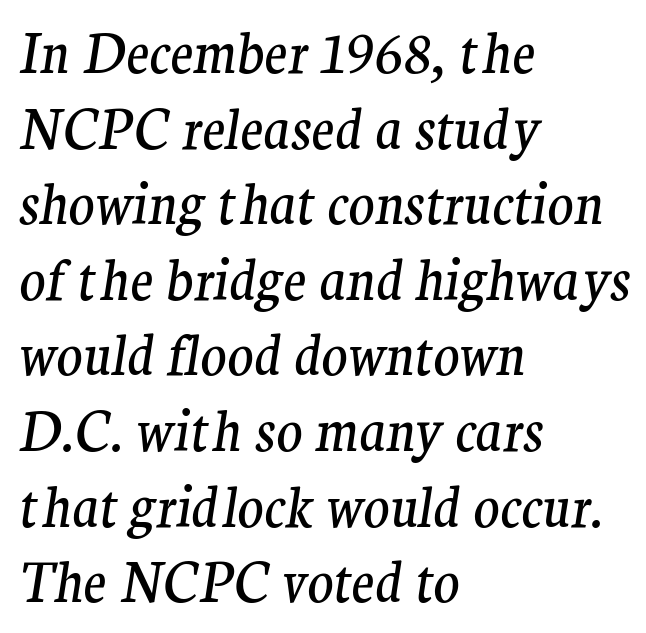
The setting favours the left margin, as ordinary paragraphs usually do. Here the designer chose a conventional face with non-uniform glyph widths. Is the type slanted? Yes — the strokes lean at a clear angle. The strokes carry an ordinary text weight at most. Line spacing here is normal.
